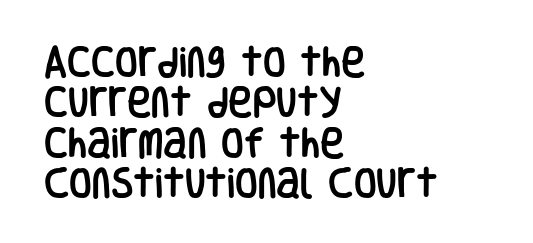
Nothing sits at the stroke ends, so this counts as sans-serif. Posture: upright roman. Any mark beneath the type? The region is blank. The type is set solid horizontally, with unmodified tracking. Compared with a centered layout, this one pins lines to the left instead.
